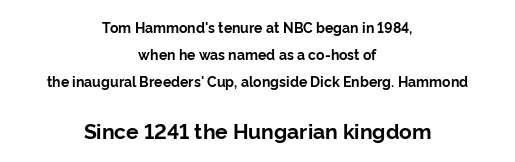
Reading down the column, the eye jumps a long way to each next line. Strong, thick strokes mark this as bold type. Quick note: not italic, upright. Glance below the letters and you will spot only blank space. Letter spacing: default.
